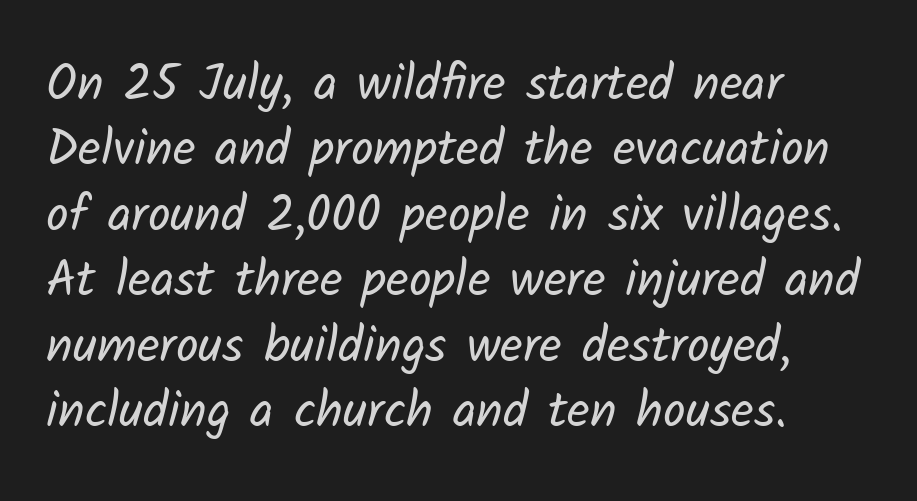
Check the space under the baseline: it is left empty. Visually the block forms a straight wall on the left and a jagged coastline on the right. This rendering employs a face without finishing strokes, i.e., a sans-serif. Reading down the column, the eye jumps a familiar distance to each next line. Each letter keeps its own natural width here, so spacing adapts to shape.
